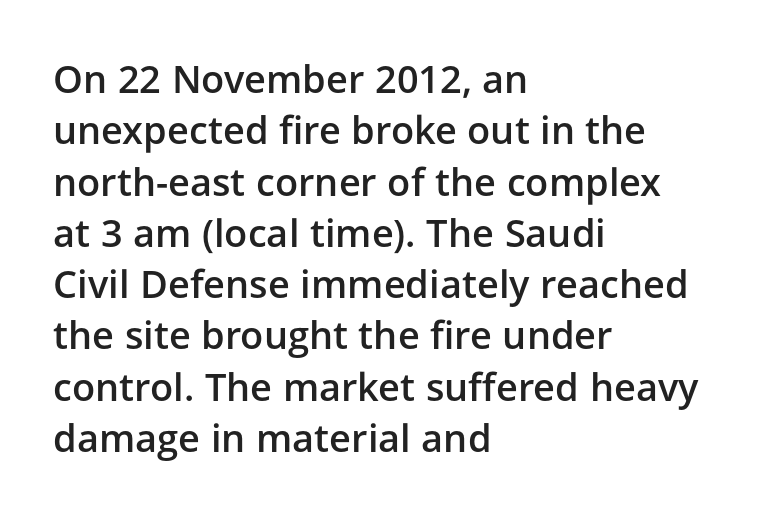
Caption: standard tracking, unaltered. In terms of letterform style, serifs are entirely absent. What's the leading like? Ordinary, nothing unusual. No italicization has been applied; the sample stays upright. These words are printed semibold, heavier than regular yet not bold. You could not count columns in this text — the font is proportionally spaced.
